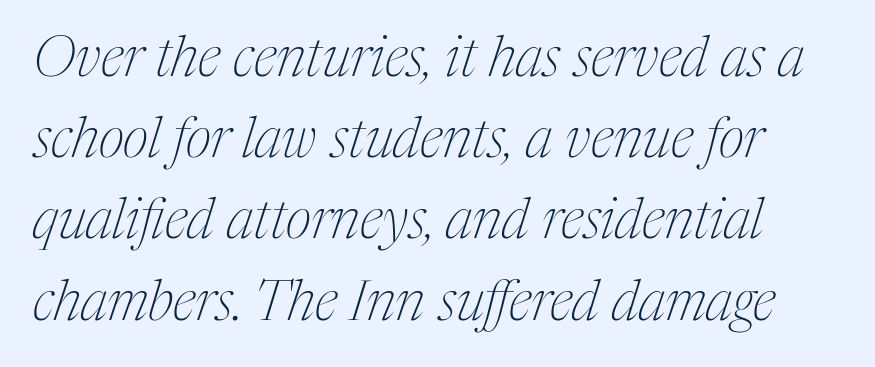
Q: Is the text bold? A: No.
Q: Is the text italic (slanted)? A: Yes, it leans right by about 17 degrees.
Q: Is the typeface a serif or a sans-serif typeface? A: Serif.
Q: Is the text underlined? A: No.
Q: Is the spacing between letters normal or unusually wide? A: Normal.
Q: Is the spacing between lines tight, normal or loose? A: Normal.
Q: Width (condensed, normal, or wide)? A: Condensed.
Q: Stroke contrast? A: Medium.
Q: x-height? A: Medium.
Q: Monospaced? A: No.
